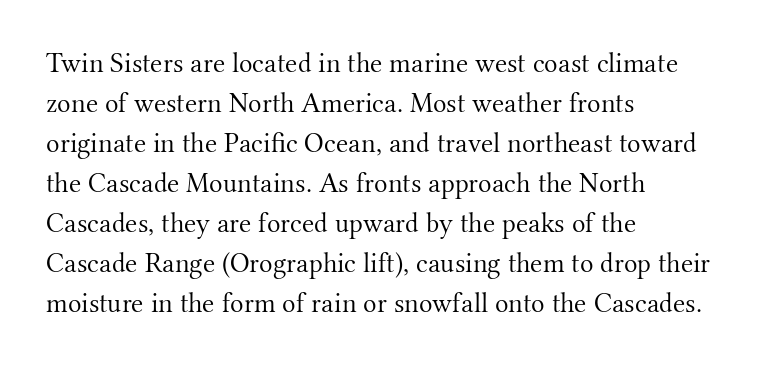
The image shows 28 px light serif type, upright; set left-aligned, normal line spacing (1.43x), normal letter spacing, not underlined; medium stroke contrast and a small x-height.
